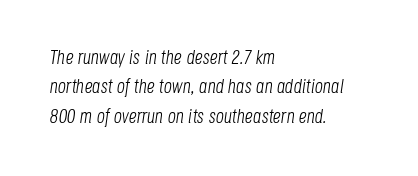
{"italic": "yes", "lean": "right", "slant_degrees": 8, "bold": "no", "underline": "no", "align": "left", "line_spacing": "normal", "line_spacing_ratio": 1.47, "letter_spacing": "normal", "letter_spacing_em": 0.0, "glyph_px": 20}
